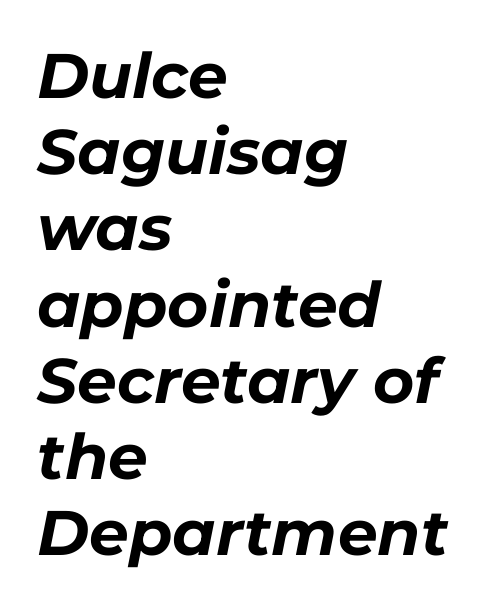
The image shows 63 px bold type, italic (leaning right); set left-aligned, line spacing 1.21x, normal letter spacing, not underlined; low stroke contrast and a medium x-height.
